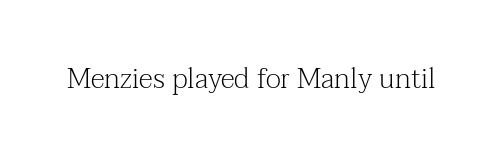
Q: Is the text bold? A: No.
Q: Is the text italic (slanted)? A: No, it is upright.
Q: Is the typeface a serif or a sans-serif typeface? A: Serif.
Q: Is the text underlined? A: No.
Q: Is the spacing between letters normal or unusually wide? A: Normal.
Q: Width (condensed, normal, or wide)? A: Normal.
Q: Stroke contrast? A: Medium.
Q: x-height? A: Medium.
Q: Monospaced? A: No.
